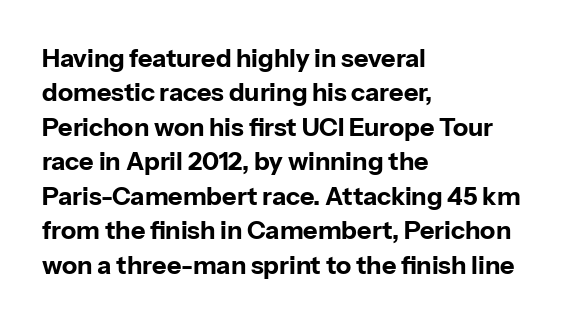
The image shows 25 px bold type, upright; set left-aligned, normal line spacing (1.38x), normal letter spacing, not underlined.
